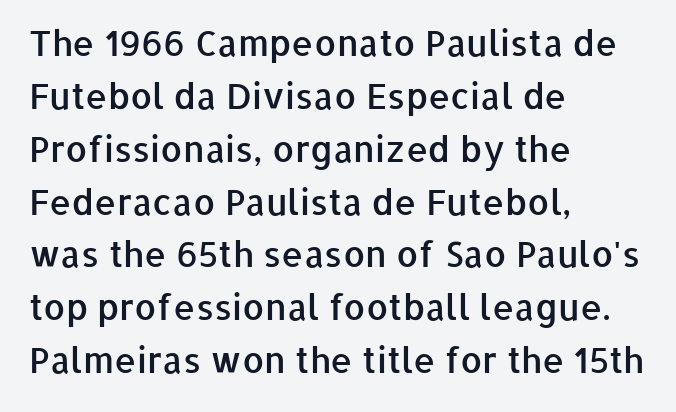
{"serif": "no", "italic": "no", "bold": "semi", "weight": "semibold", "width": "normal", "stroke_contrast": "low", "x_height": "medium", "monospaced": "no", "underline": "no", "align": "left", "line_spacing": "normal", "line_spacing_ratio": 1.51, "letter_spacing": "normal", "letter_spacing_em": 0.0, "glyph_px": 35}
